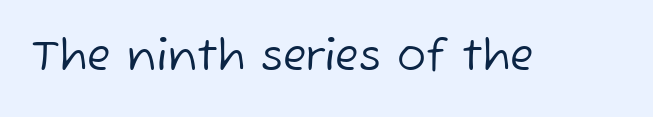
These lines are rendered in a variable-pitch font. Typographically, this falls in the sans-serif category. The tracking reads as untouched default to a designer's eye. The glyphs are unaccompanied by any horizontal stroke below them. Unbolded letterforms with no extra heft.
